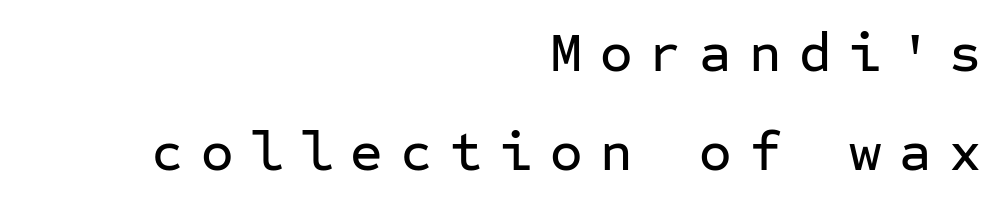
{"serif": "no", "italic": "no", "width": "normal", "stroke_contrast": "low", "x_height": "medium", "monospaced": "yes", "underline": "no", "align": "right", "line_spacing_ratio": 1.76, "letter_spacing": "wide", "letter_spacing_em": 0.31, "glyph_px": 56}
